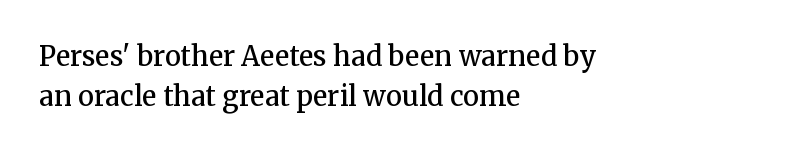
Q: Is the text bold? A: Semi-bold.
Q: Is the text italic (slanted)? A: No, it is upright.
Q: Is the text underlined? A: No.
Q: How is the paragraph aligned? A: Left-aligned.
Q: Is the spacing between letters normal or unusually wide? A: Normal.
Q: Is the spacing between lines tight, normal or loose? A: Normal.
